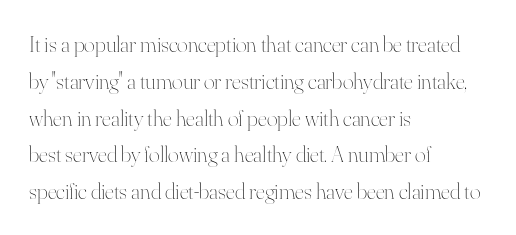
The rendering uses a moderate line-height, typical for paragraphs. The cut favours lightness, reaching ordinary text weight at its darkest. This is roman type, the default non-slanted kind. A student would call this left alignment; a typographer would say flush left, rag right. Honestly, there is no underline to notice here at all. The letterforms sit shoulder to shoulder at normal distance.
